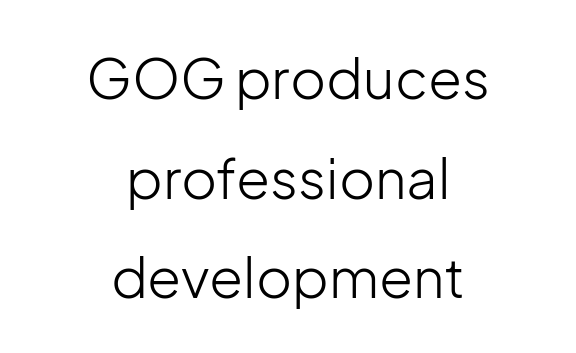
The cut favours lightness, reaching ordinary text weight at its darkest. The typography opts for an upright posture over an oblique one. Each letter's strokes conclude bluntly, with no projecting serifs. The string is rendered with underlining switched off. Horizontal alignment here is central, giving a formal, balanced look. Is the letter spacing exaggerated? No — it looks like the ordinary default.
